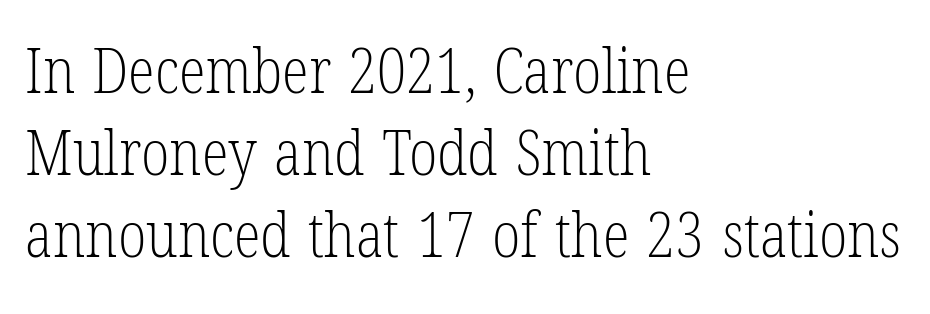
{"serif": "yes", "italic": "no", "bold": "no", "weight": "light", "width": "condensed", "stroke_contrast": "low", "x_height": "medium", "monospaced": "no", "underline": "no", "align": "left", "line_spacing": "normal", "line_spacing_ratio": 1.32, "letter_spacing": "normal", "letter_spacing_em": 0.0, "glyph_px": 62}
